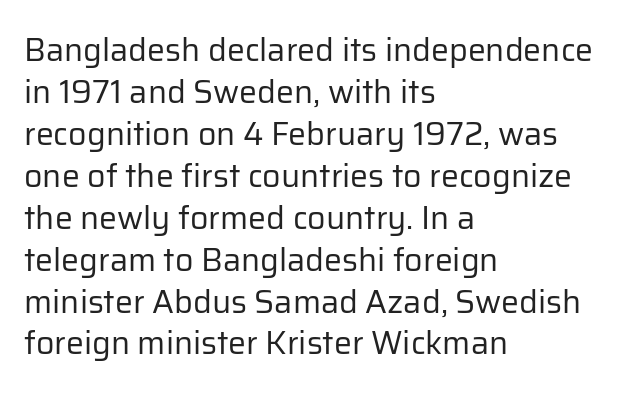
Stroke thickness stays within the range of a standard reading face or lighter. The lines are quadded left. Note the varied advance widths — an 'i' is clearly narrower than an 'm'. A clean baseline with only descenders dipping below it.
